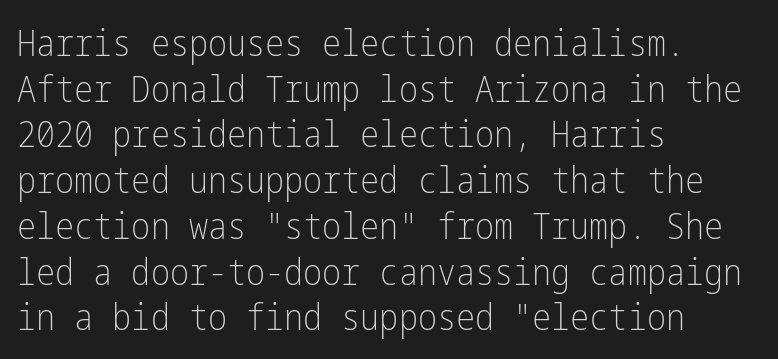
How are the letters spaced? Ordinarily, with no added tracking. Each letter's strokes conclude bluntly, with no projecting serifs. Only glyphs here, with clear space below each row. Designer's note — italics off, roman on. These glyphs show unthickened strokes, regular width or finer.
